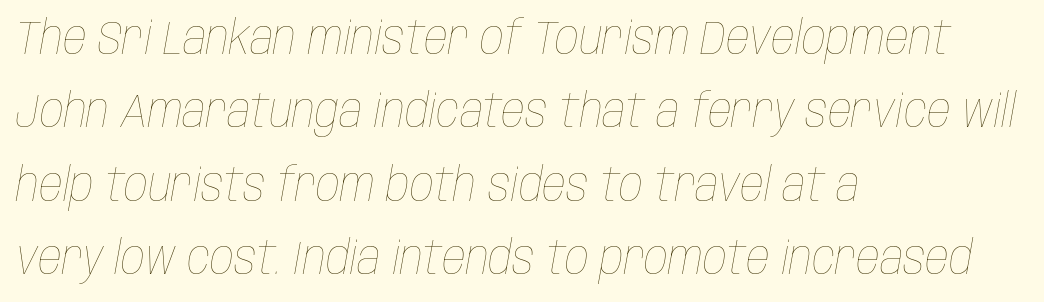
{"italic": "yes", "lean": "right", "slant_degrees": 10, "bold": "no", "weight": "thin", "width": "condensed", "stroke_contrast": "low", "x_height": "large", "monospaced": "no", "underline": "no", "align": "left", "line_spacing": "normal", "line_spacing_ratio": 1.56, "letter_spacing": "normal", "letter_spacing_em": 0.0, "glyph_px": 47}
